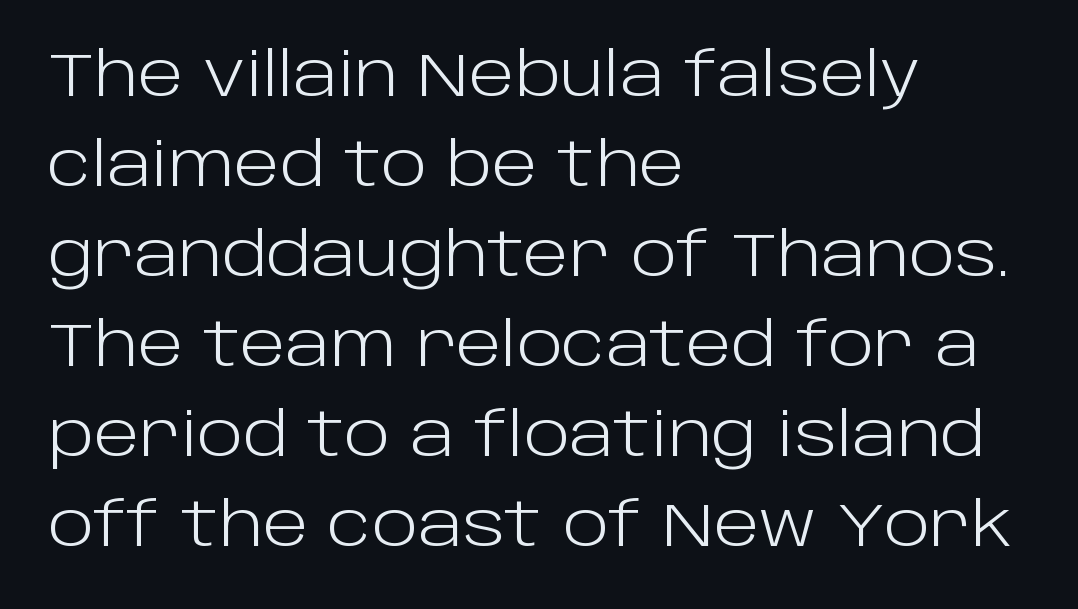
The image shows 60 px light sans-serif type, upright; set left-aligned, normal line spacing (1.5x), normal letter spacing, not underlined; low stroke contrast and a large x-height.
